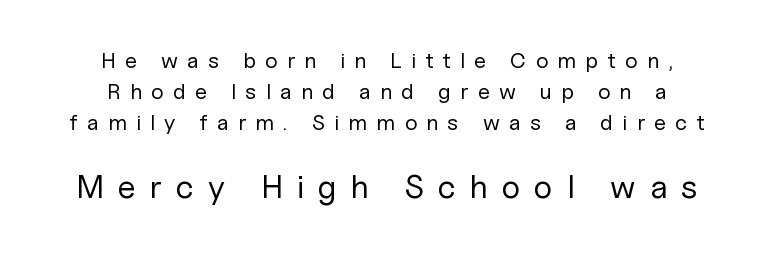
Q: Is the text bold? A: No.
Q: Is the text italic (slanted)? A: No, it is upright.
Q: Is the typeface a serif or a sans-serif typeface? A: Sans-serif.
Q: Is the text underlined? A: No.
Q: How is the paragraph aligned? A: Centered.
Q: Is the spacing between letters normal or unusually wide? A: Unusually wide.
Q: Is the spacing between lines tight, normal or loose? A: Normal.
Q: Which block of text is set in a larger size, the first (top) or the second (bottom)? A: The second (bottom) one.
Q: Width (condensed, normal, or wide)? A: Normal.
Q: Stroke contrast? A: Low.
Q: x-height? A: Medium.
Q: Monospaced? A: No.
